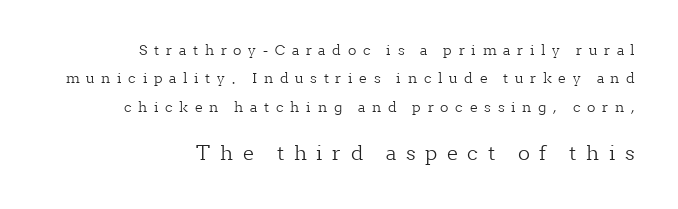
The image shows 20 px text type, upright; set right-aligned, loose line spacing (2.02x), unusually wide letter spacing (+0.48 em), not underlined; the second (bottom) block is 1.43x larger.
